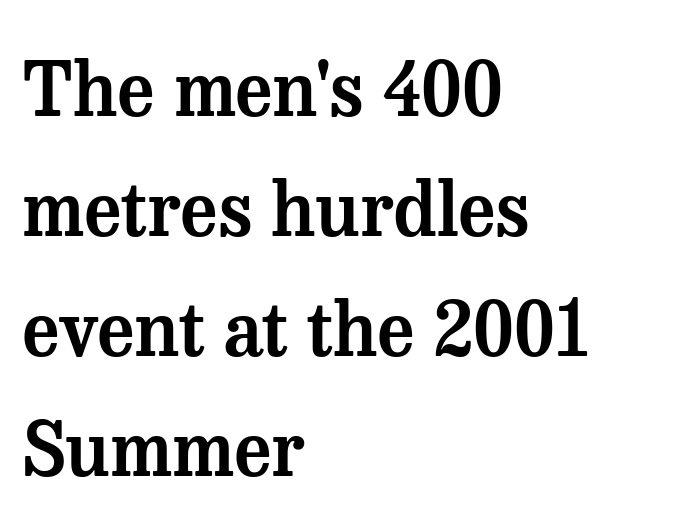
Little horizontal feet cap the strokes, marking this as serif type. This sample uses plain, unmodified letter spacing. The type sits square on the baseline with zero lean. Compared with a centered layout, this one pins lines to the left instead. Quick note: underline off. Is this a fixed-width face? No — the glyphs have proportional, varying widths.
